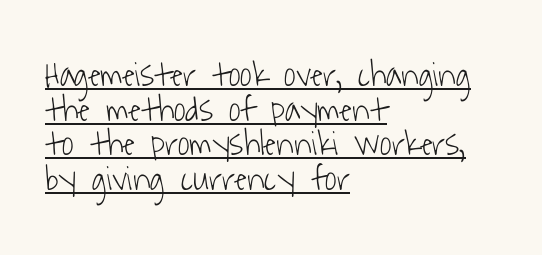
The sample's only ornament is a line tracing under the words. In CSS terms this would be text-align: left. The letters advance in unequal steps, a hallmark of proportional type. Note: no serifs on the glyphs.
